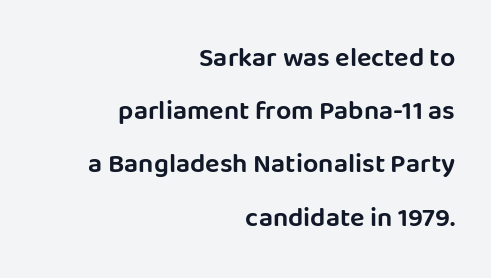
Q: Is the text italic (slanted)? A: No, it is upright.
Q: Is the text underlined? A: No.
Q: How is the paragraph aligned? A: Right-aligned.
Q: Is the spacing between letters normal or unusually wide? A: Normal.
Q: Is the spacing between lines tight, normal or loose? A: Loose.
